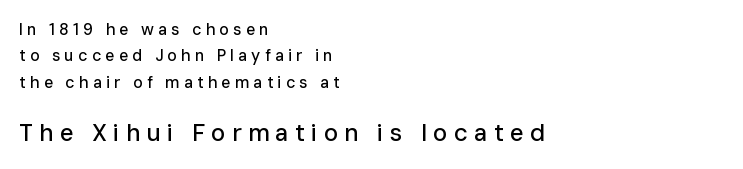
The image shows 24 px text type, upright; set left-aligned, normal line spacing (1.65x), unusually wide letter spacing (+0.26 em), not underlined; the second (bottom) block is 1.5x larger.
